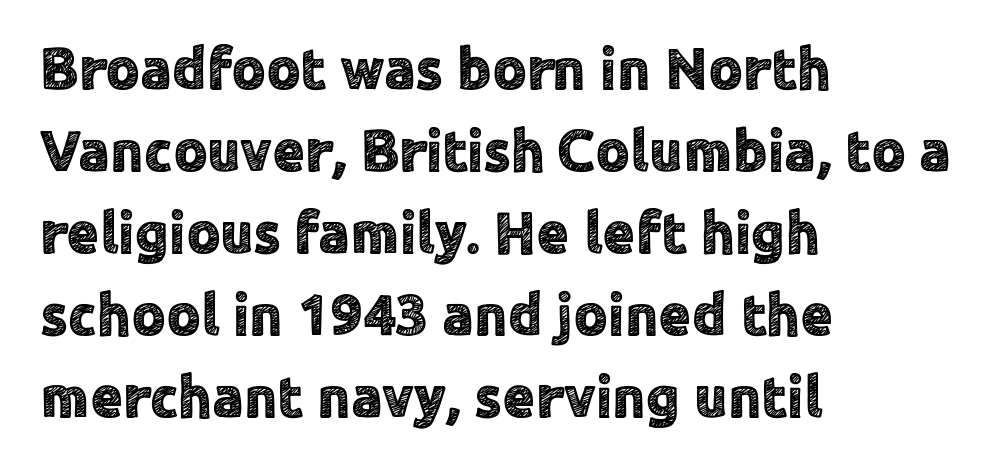
The image shows 59 px sans-serif type, upright; set left-aligned, normal line spacing (1.39x), normal letter spacing, not underlined; a medium x-height.
